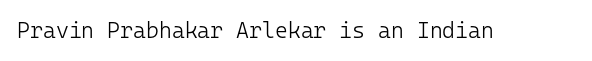
The image shows 22 px text type, upright; set normal letter spacing, not underlined.
